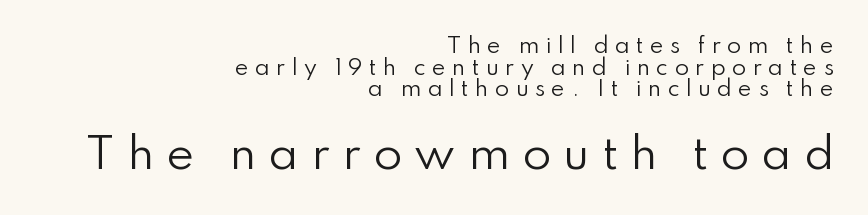
Q: Is the text bold? A: No.
Q: Is the text italic (slanted)? A: No, it is upright.
Q: Is the typeface a serif or a sans-serif typeface? A: Sans-serif.
Q: Is the text underlined? A: No.
Q: How is the paragraph aligned? A: Right-aligned.
Q: Is the spacing between letters normal or unusually wide? A: Unusually wide.
Q: Is the spacing between lines tight, normal or loose? A: Tight.
Q: Which block of text is set in a larger size, the first (top) or the second (bottom)? A: The second (bottom) one.
Q: Width (condensed, normal, or wide)? A: Normal.
Q: Stroke contrast? A: Low.
Q: x-height? A: Small.
Q: Monospaced? A: No.
